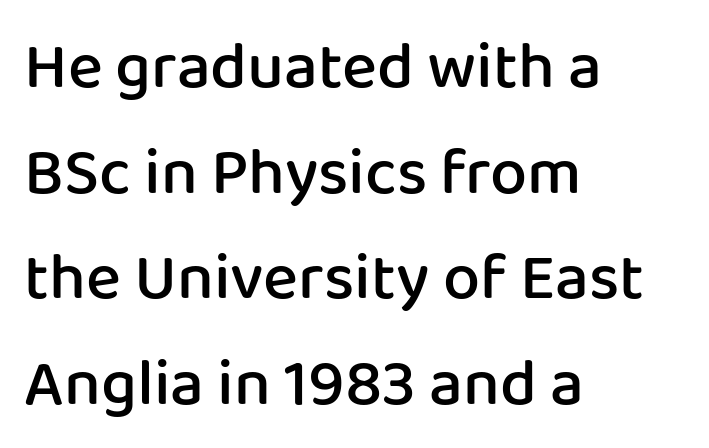
{"serif": "no", "italic": "no", "bold": "semi", "weight": "semibold", "width": "normal", "stroke_contrast": "low", "x_height": "medium", "monospaced": "no", "underline": "no", "align": "left", "line_spacing": "normal", "line_spacing_ratio": 1.6, "letter_spacing": "normal", "letter_spacing_em": 0.0, "glyph_px": 66}
